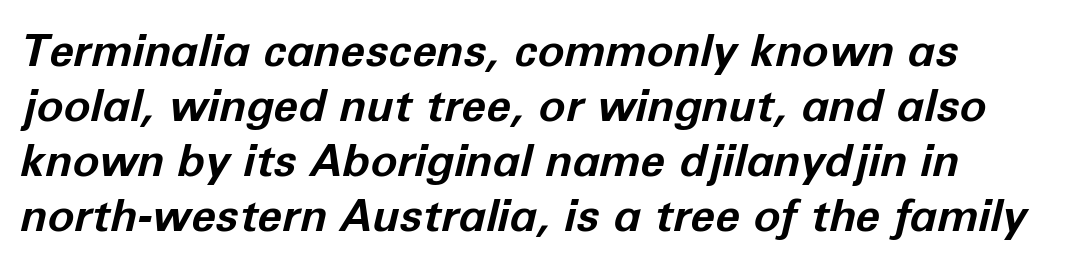
{"italic": "yes", "lean": "right", "slant_degrees": 12, "bold": "yes", "weight": "bold", "width": "normal", "stroke_contrast": "low", "x_height": "medium", "monospaced": "no", "underline": "no", "align": "left", "line_spacing_ratio": 1.22, "letter_spacing": "normal", "letter_spacing_em": 0.0, "glyph_px": 45}
